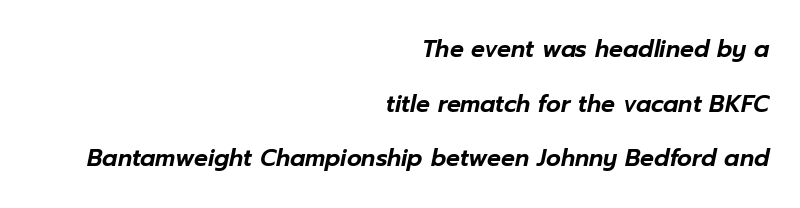
The image shows 23 px text type, italic (leaning right); set right-aligned, loose line spacing (2.38x), normal letter spacing, not underlined.
